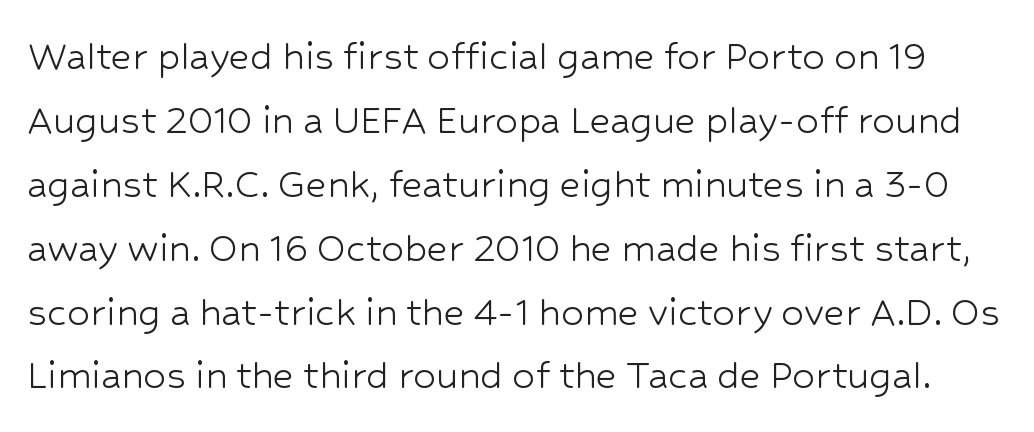
The image shows 45 px light sans-serif type, upright; set normal line spacing (1.42x), normal letter spacing, not underlined; low stroke contrast and a medium x-height.
